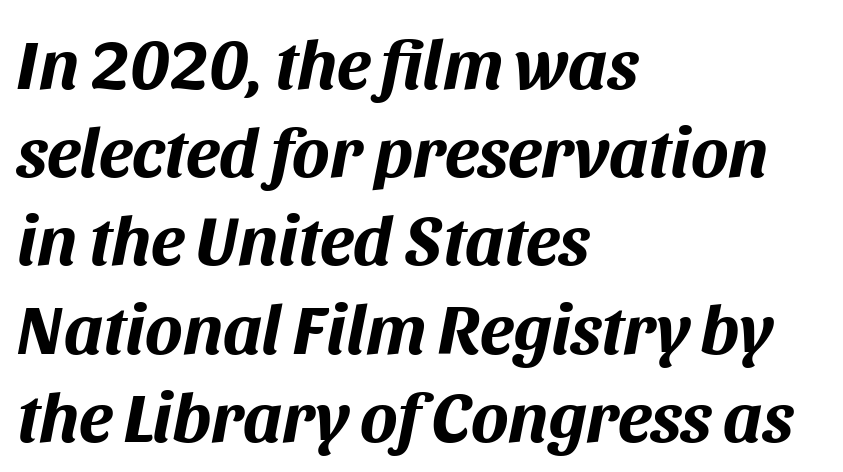
Q: Is the text bold? A: Yes.
Q: Is the text italic (slanted)? A: Yes, it leans right by about 11 degrees.
Q: Is the text underlined? A: No.
Q: How is the paragraph aligned? A: Left-aligned.
Q: Is the spacing between letters normal or unusually wide? A: Normal.
Q: Is the spacing between lines tight, normal or loose? A: Normal.
Q: Width (condensed, normal, or wide)? A: Normal.
Q: Stroke contrast? A: Medium.
Q: x-height? A: Large.
Q: Monospaced? A: No.
